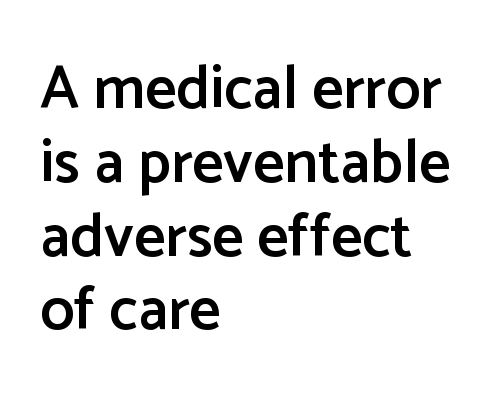
Q: Is the text bold? A: Semi-bold.
Q: Is the text italic (slanted)? A: No, it is upright.
Q: Is the typeface a serif or a sans-serif typeface? A: Sans-serif.
Q: Is the text underlined? A: No.
Q: How is the paragraph aligned? A: Left-aligned.
Q: Is the spacing between letters normal or unusually wide? A: Normal.
Q: Width (condensed, normal, or wide)? A: Normal.
Q: Stroke contrast? A: Low.
Q: x-height? A: Medium.
Q: Monospaced? A: No.
